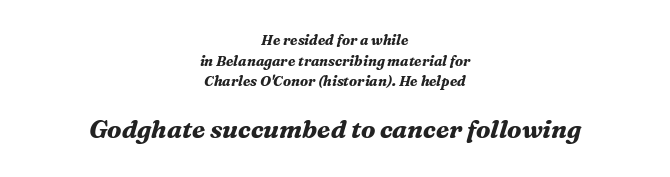
Q: Is the text bold? A: Yes.
Q: Is the text italic (slanted)? A: Yes, it leans right by about 16 degrees.
Q: Is the text underlined? A: No.
Q: How is the paragraph aligned? A: Centered.
Q: Is the spacing between letters normal or unusually wide? A: Normal.
Q: Is the spacing between lines tight, normal or loose? A: Normal.
Q: Which block of text is set in a larger size, the first (top) or the second (bottom)? A: The second (bottom) one.
